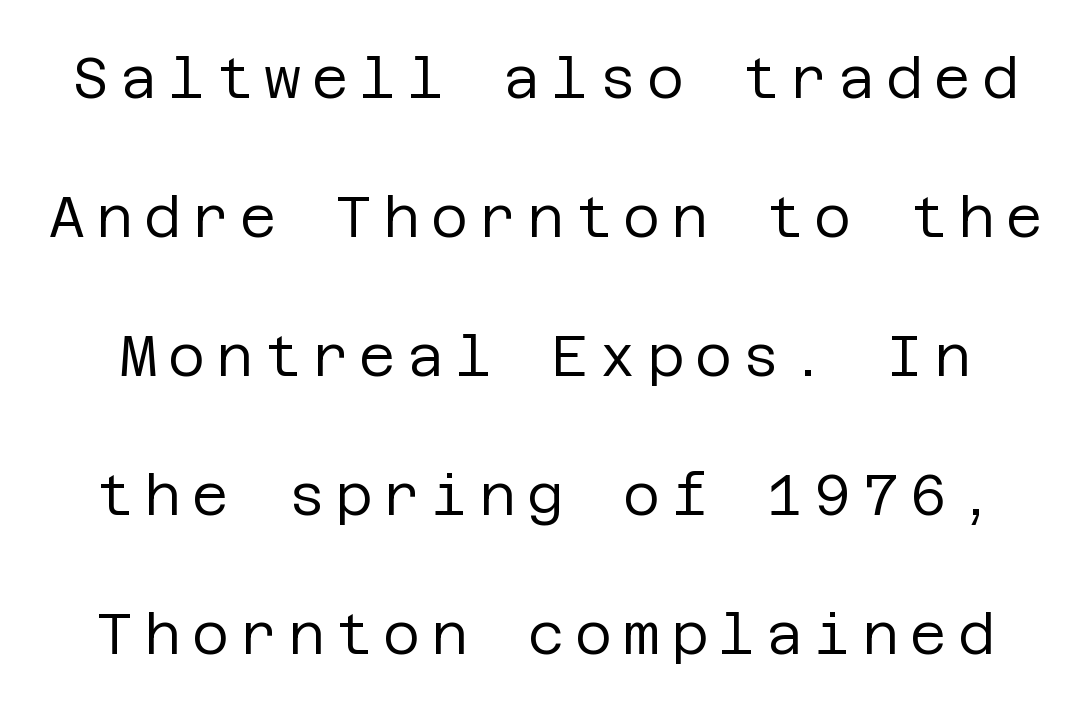
The designer dialed line spacing up above the default. No chunkiness to these letters — they're not bold. I'd call this a sans setting — the letters go barefoot. Underlining? Definitely not there.
